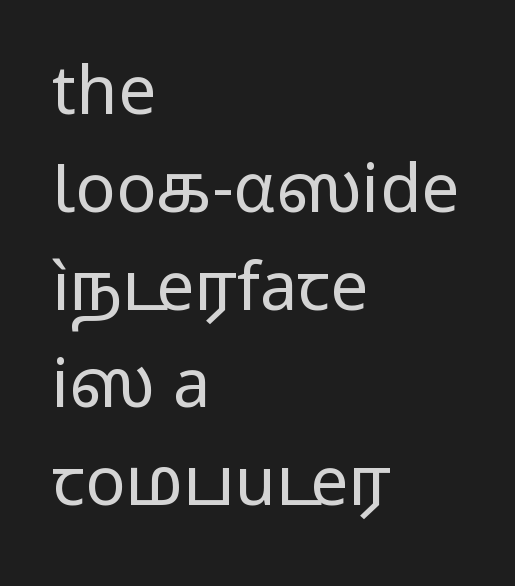
{"serif": "no", "italic": "no", "bold": "no", "weight": "regular", "width": "wide", "stroke_contrast": "low", "x_height": "medium", "monospaced": "no", "underline": "no", "align": "left", "line_spacing": "normal", "line_spacing_ratio": 1.46, "letter_spacing": "normal", "letter_spacing_em": 0.0, "glyph_px": 67}
